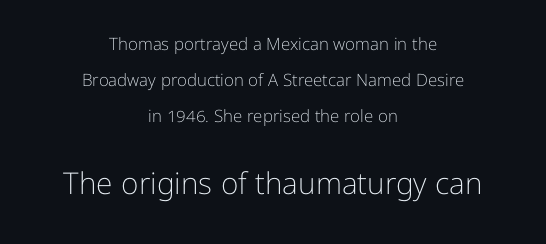
{"serif": "no", "italic": "no", "bold": "no", "weight": "light", "width": "normal", "stroke_contrast": "low", "x_height": "medium", "monospaced": "no", "underline": "no", "align": "center", "line_spacing": "loose", "line_spacing_ratio": 2.11, "letter_spacing": "normal", "letter_spacing_em": 0.0, "larger_block": "second", "size_ratio": 1.76, "glyph_px": 30}
